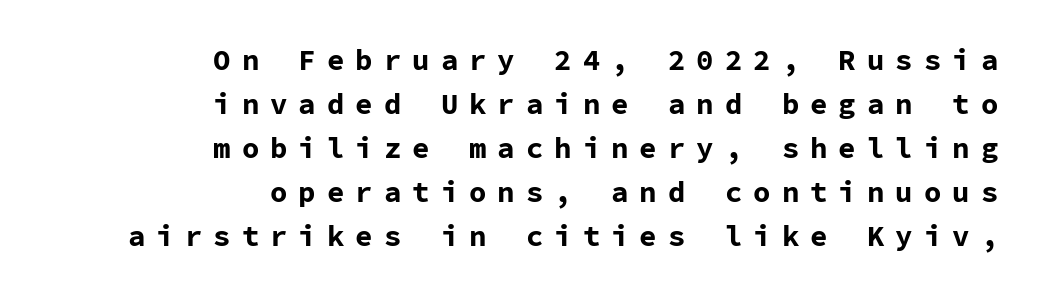
A student would call this right alignment; a typographer would say flush right, rag left. Caption: expanded tracking, letters set apart. The characters display no serif detailing; their extremities are plain. Pretty heavy lettering here — definitely bold. When letters stand straight like this, we call the style roman or upright.
